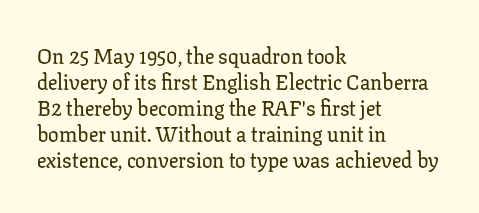
The image shows 21 px text type, upright; set left-aligned, line spacing 1.24x, normal letter spacing, not underlined.
